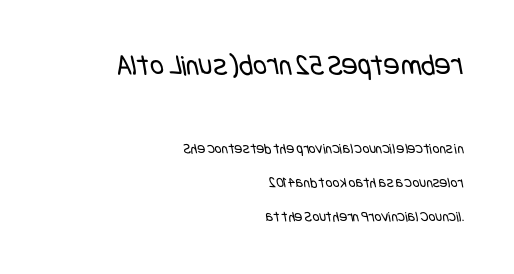
Q: Is the text bold? A: No.
Q: Is the typeface a serif or a sans-serif typeface? A: Sans-serif.
Q: Is the text underlined? A: No.
Q: How is the paragraph aligned? A: Right-aligned.
Q: Is the spacing between letters normal or unusually wide? A: Normal.
Q: Is the spacing between lines tight, normal or loose? A: Loose.
Q: Which block of text is set in a larger size, the first (top) or the second (bottom)? A: The first (top) one.
Q: Width (condensed, normal, or wide)? A: Condensed.
Q: Stroke contrast? A: Low.
Q: x-height? A: Large.
